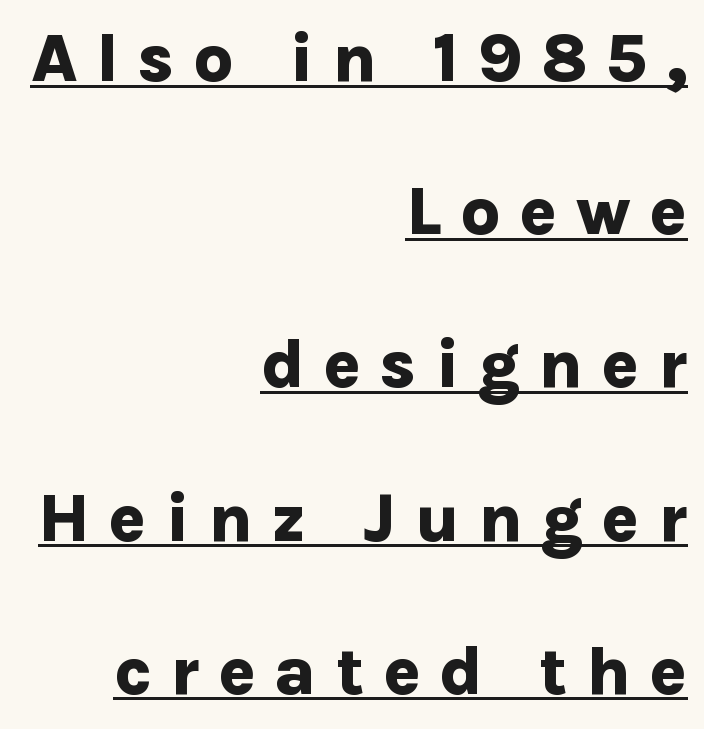
Q: Is the text bold? A: Yes.
Q: Is the text italic (slanted)? A: No, it is upright.
Q: Is the typeface a serif or a sans-serif typeface? A: Sans-serif.
Q: Is the text underlined? A: Yes.
Q: How is the paragraph aligned? A: Right-aligned.
Q: Is the spacing between letters normal or unusually wide? A: Unusually wide.
Q: Is the spacing between lines tight, normal or loose? A: Loose.
Q: Width (condensed, normal, or wide)? A: Normal.
Q: Stroke contrast? A: Low.
Q: x-height? A: Medium.
Q: Monospaced? A: No.
